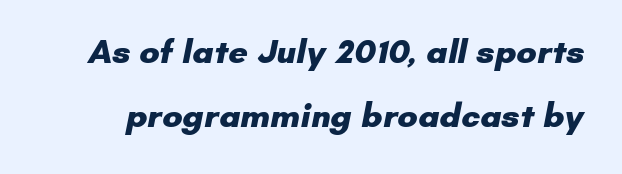
Is this a fixed-width face? No — the glyphs have proportional, varying widths. The baseline area is clear. I'd call this a sans setting — the letters go barefoot. You could call the tracking neutral — neither tight nor loose. I'd describe the lettering as bold — thick and assertive.
